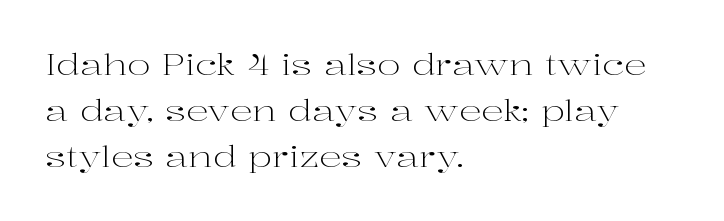
{"serif": "yes", "italic": "no", "bold": "no", "weight": "light", "width": "wide", "stroke_contrast": "high", "x_height": "medium", "monospaced": "no", "underline": "no", "align": "left", "line_spacing": "normal", "line_spacing_ratio": 1.64, "letter_spacing": "normal", "letter_spacing_em": 0.0, "glyph_px": 28}
